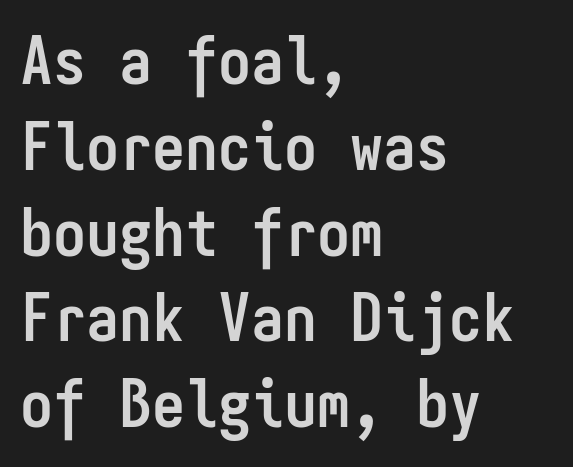
The passage shown is typeset with a sans-serif family. This sample uses an upright cut, with every glyph sitting square on the baseline. Successive baselines arrive at the customary interval. Summary of weight: heavy, a full bold. Each row of text sits above clean, open space. A classic flush-left, rag-right setting is used for this passage.
